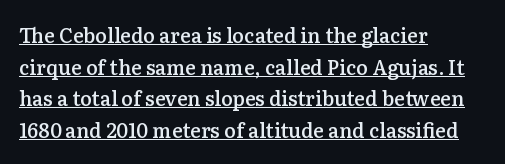
The text block is weighted toward the left margin, trailing off unevenly rightward. Stroke thickness is moderately raised; the sample reads as semibold. One glance says typical: line gaps are just what's usual. A typographer would call this underscored text. Standard letterfit; no display-style spreading of the glyphs. Style check: upright.
